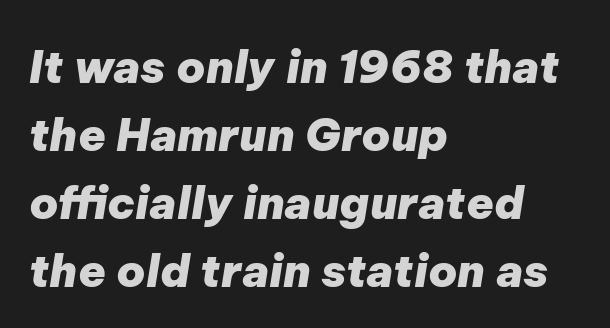
The image shows 45 px heavy type, italic (leaning right); set left-aligned, normal line spacing (1.51x), normal letter spacing, not underlined; low stroke contrast and a medium x-height.
